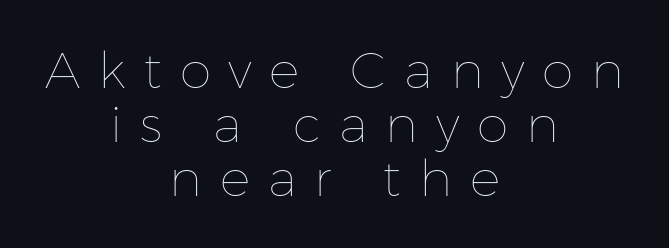
The image shows 51 px thin type, upright; set centered, tight line spacing (1.06x), unusually wide letter spacing (+0.35 em), not underlined; low stroke contrast and a medium x-height.
